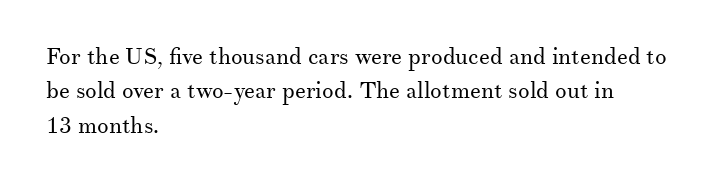
The image shows 23 px text type, upright; set left-aligned, normal line spacing (1.5x), normal letter spacing, not underlined.
